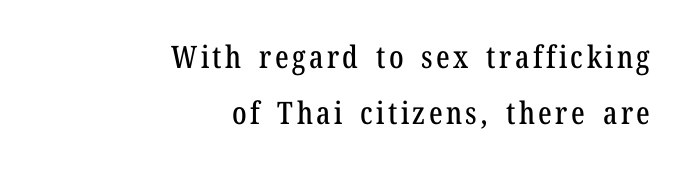
Q: Is the text italic (slanted)? A: No, it is upright.
Q: Is the typeface a serif or a sans-serif typeface? A: Serif.
Q: Is the text underlined? A: No.
Q: How is the paragraph aligned? A: Right-aligned.
Q: Width (condensed, normal, or wide)? A: Condensed.
Q: Stroke contrast? A: Low.
Q: x-height? A: Medium.
Q: Monospaced? A: No.
